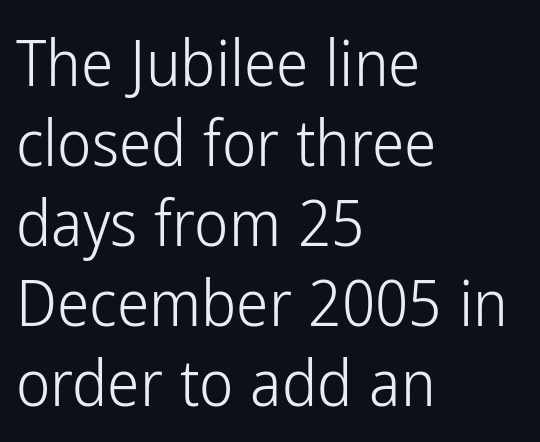
Q: Is the text bold? A: No.
Q: Is the text italic (slanted)? A: No, it is upright.
Q: Is the typeface a serif or a sans-serif typeface? A: Sans-serif.
Q: Is the text underlined? A: No.
Q: How is the paragraph aligned? A: Left-aligned.
Q: Is the spacing between letters normal or unusually wide? A: Normal.
Q: Width (condensed, normal, or wide)? A: Condensed.
Q: Stroke contrast? A: Low.
Q: x-height? A: Medium.
Q: Monospaced? A: No.
